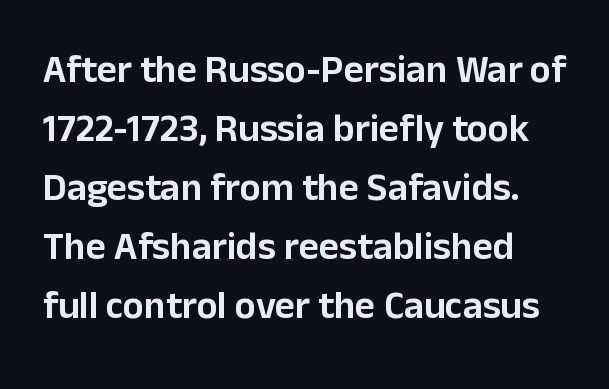
{"serif": "no", "italic": "no", "width": "normal", "stroke_contrast": "low", "x_height": "medium", "monospaced": "no", "underline": "no", "line_spacing": "normal", "line_spacing_ratio": 1.51, "letter_spacing": "normal", "letter_spacing_em": 0.0, "glyph_px": 39}
